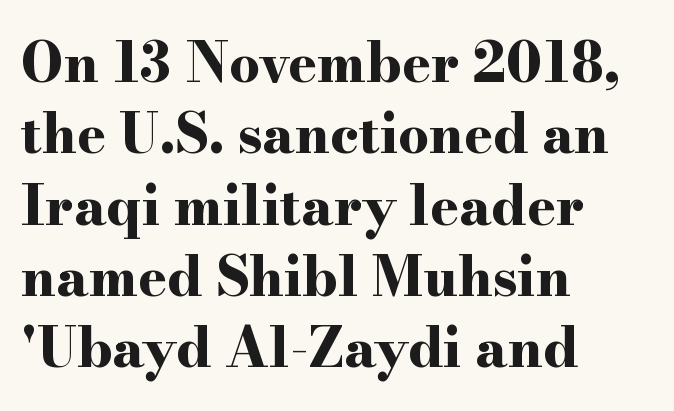
{"serif": "yes", "italic": "no", "bold": "yes", "weight": "bold", "width": "wide", "stroke_contrast": "high", "x_height": "small", "monospaced": "no", "underline": "no", "align": "left", "line_spacing": "normal", "line_spacing_ratio": 1.32, "letter_spacing": "normal", "letter_spacing_em": 0.0, "glyph_px": 54}
